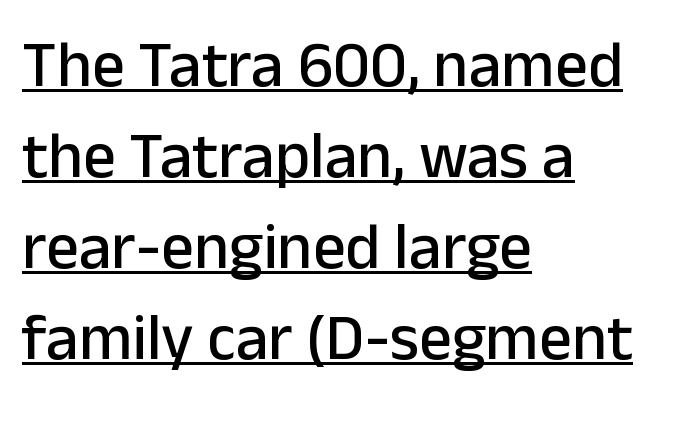
Q: Is the text italic (slanted)? A: No, it is upright.
Q: Is the typeface a serif or a sans-serif typeface? A: Sans-serif.
Q: Is the text underlined? A: Yes.
Q: How is the paragraph aligned? A: Left-aligned.
Q: Is the spacing between letters normal or unusually wide? A: Normal.
Q: Is the spacing between lines tight, normal or loose? A: Normal.
Q: Width (condensed, normal, or wide)? A: Normal.
Q: Stroke contrast? A: Low.
Q: x-height? A: Medium.
Q: Monospaced? A: No.
